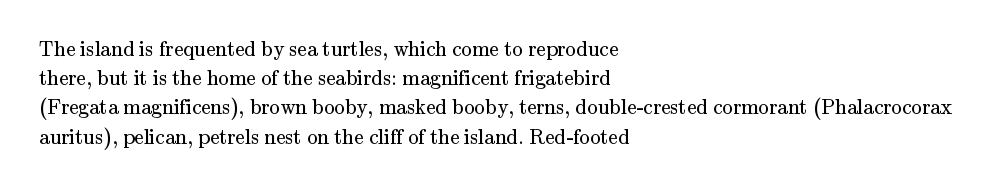
{"italic": "no", "bold": "no", "underline": "no", "align": "left", "line_spacing": "normal", "line_spacing_ratio": 1.39, "letter_spacing": "normal", "letter_spacing_em": 0.0, "glyph_px": 21}
